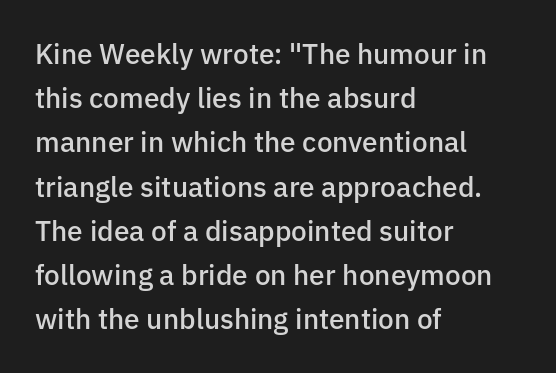
{"serif": "no", "italic": "no", "bold": "semi", "weight": "semibold", "width": "normal", "stroke_contrast": "low", "x_height": "medium", "monospaced": "no", "underline": "no", "align": "left", "line_spacing": "normal", "line_spacing_ratio": 1.58, "letter_spacing": "normal", "letter_spacing_em": 0.0, "glyph_px": 28}
